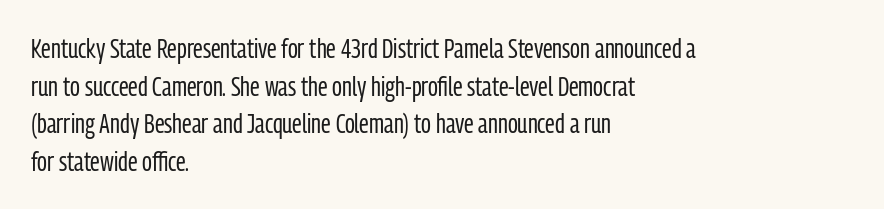
Q: Is the text bold? A: No.
Q: Is the text italic (slanted)? A: No, it is upright.
Q: Is the text underlined? A: No.
Q: How is the paragraph aligned? A: Left-aligned.
Q: Is the spacing between letters normal or unusually wide? A: Normal.
Q: Is the spacing between lines tight, normal or loose? A: Normal.
